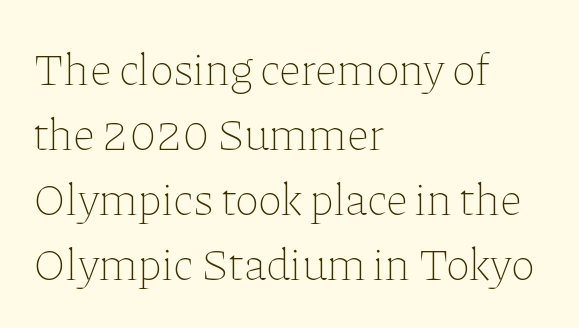
{"italic": "no", "bold": "no", "weight": "thin", "width": "normal", "stroke_contrast": "low", "x_height": "medium", "monospaced": "no", "underline": "no", "align": "left", "line_spacing": "normal", "line_spacing_ratio": 1.41, "letter_spacing": "normal", "letter_spacing_em": 0.0, "glyph_px": 46}
